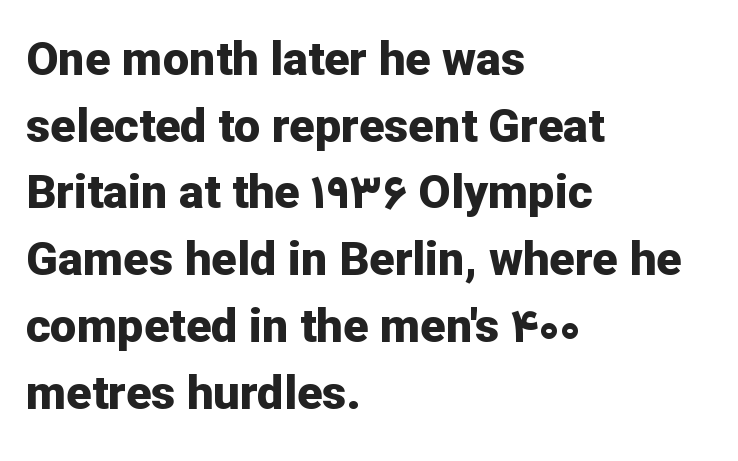
Default kerning and tracking; the words read as compact shapes. Reading down the column, the eye jumps a familiar distance to each next line. Posture: vertical. The rendering anchors every line to the left-hand side. Its strokes are broad and dark, the hallmark of bold type.
